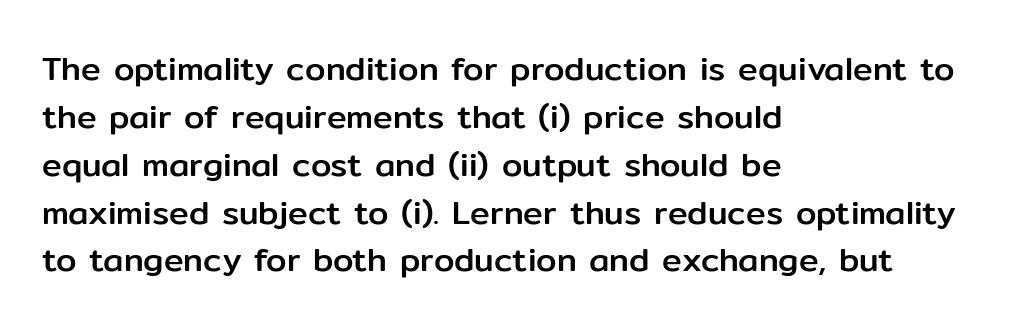
You could not count columns in this text — the font is proportionally spaced. The vertical gap from one line to the next is medium. Italic? Not at all — the glyphs are vertical. Serif or sans? Sans — the stroke terminals are bare. Underline: absent.
